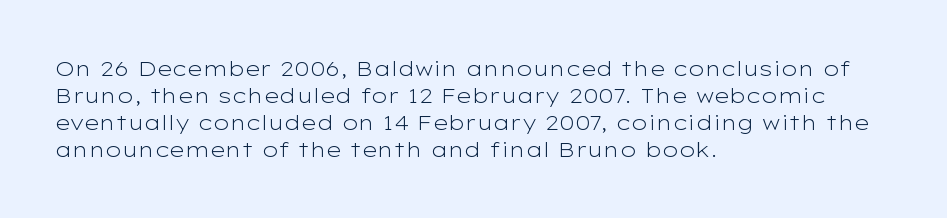
These lines keep a tight, regular rhythm from letter to letter. The rows are spaced the way most documents space them. Nothing heavy about these letters — not bold at all. A roman cut, with each character standing at attention. Check under the words: just untouched page. All the whitespace from short lines collects on the right.
